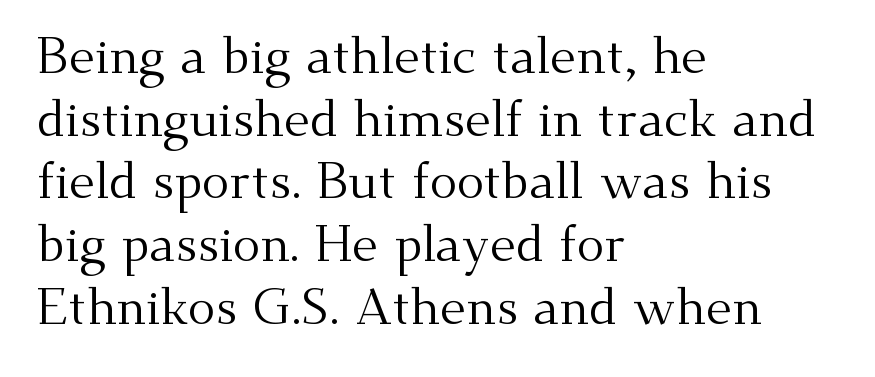
Q: Is the text bold? A: No.
Q: Is the text italic (slanted)? A: No, it is upright.
Q: Is the typeface a serif or a sans-serif typeface? A: Serif.
Q: Is the text underlined? A: No.
Q: How is the paragraph aligned? A: Left-aligned.
Q: Is the spacing between letters normal or unusually wide? A: Normal.
Q: Width (condensed, normal, or wide)? A: Normal.
Q: Stroke contrast? A: Medium.
Q: x-height? A: Small.
Q: Monospaced? A: No.
